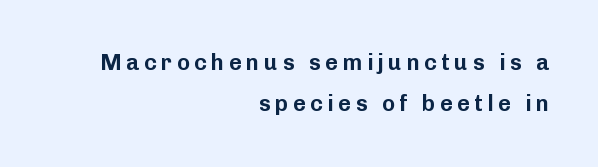
The image shows 22 px text type, upright; set right-aligned, line spacing 1.88x, unusually wide letter spacing (+0.21 em), not underlined.
